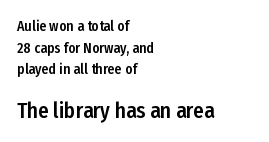
{"italic": "no", "underline": "no", "align": "left", "line_spacing": "normal", "line_spacing_ratio": 1.54, "letter_spacing": "normal", "letter_spacing_em": 0.0, "larger_block": "second", "size_ratio": 1.5, "glyph_px": 21}
